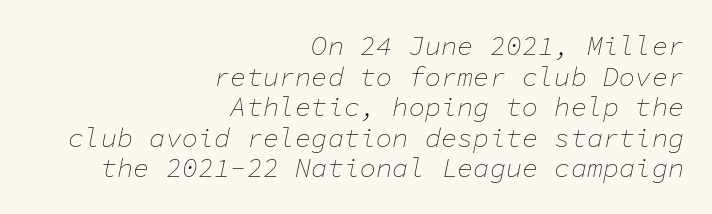
Q: Is the text bold? A: No.
Q: Is the text italic (slanted)? A: Yes, it leans right by about 11 degrees.
Q: Is the text underlined? A: No.
Q: How is the paragraph aligned? A: Right-aligned.
Q: Is the spacing between letters normal or unusually wide? A: Normal.
Q: Is the spacing between lines tight, normal or loose? A: Tight.
